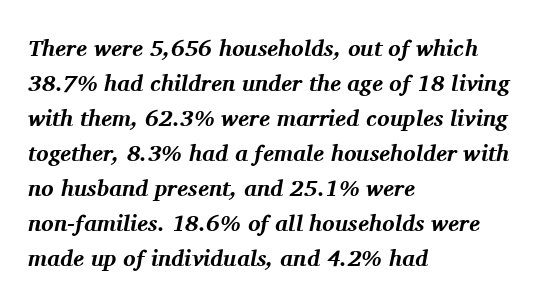
Q: Is the text bold? A: Yes.
Q: Is the text italic (slanted)? A: Yes, it leans right by about 11 degrees.
Q: Is the text underlined? A: No.
Q: How is the paragraph aligned? A: Left-aligned.
Q: Is the spacing between letters normal or unusually wide? A: Normal.
Q: Is the spacing between lines tight, normal or loose? A: Normal.
